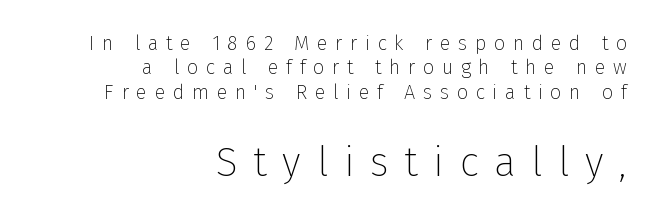
Q: Is the text bold? A: No.
Q: Is the text italic (slanted)? A: No, it is upright.
Q: Is the typeface a serif or a sans-serif typeface? A: Sans-serif.
Q: Is the text underlined? A: No.
Q: How is the paragraph aligned? A: Right-aligned.
Q: Is the spacing between letters normal or unusually wide? A: Unusually wide.
Q: Which block of text is set in a larger size, the first (top) or the second (bottom)? A: The second (bottom) one.
Q: Width (condensed, normal, or wide)? A: Normal.
Q: Stroke contrast? A: Low.
Q: x-height? A: Medium.
Q: Monospaced? A: No.
